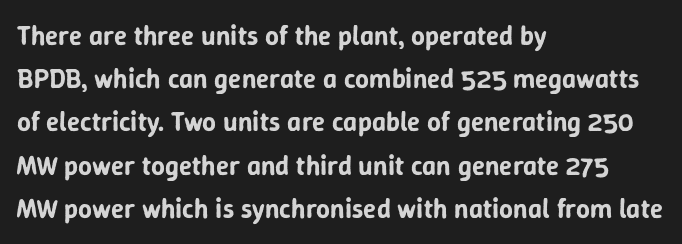
{"italic": "no", "underline": "no", "align": "left", "line_spacing": "normal", "line_spacing_ratio": 1.6, "letter_spacing": "normal", "letter_spacing_em": 0.0, "glyph_px": 27}
